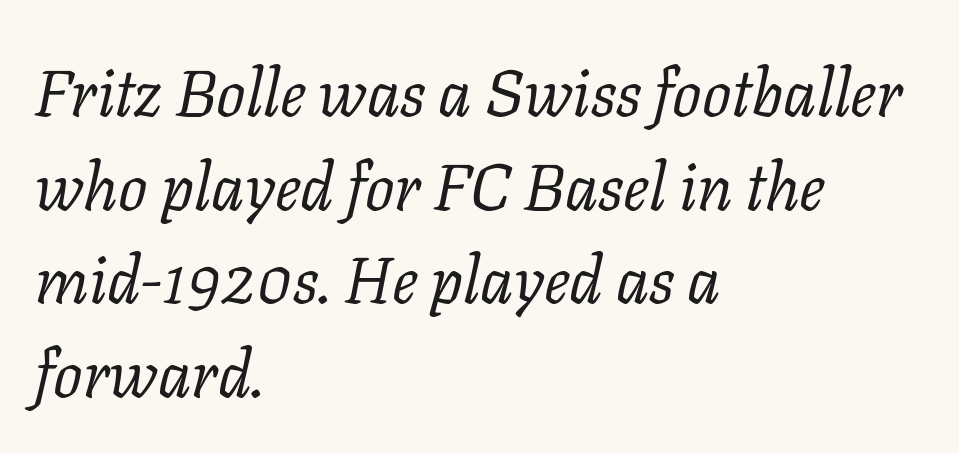
{"serif": "yes", "italic": "yes", "lean": "right", "slant_degrees": 11, "bold": "no", "weight": "regular", "width": "normal", "stroke_contrast": "low", "x_height": "medium", "monospaced": "no", "underline": "no", "align": "left", "line_spacing": "normal", "line_spacing_ratio": 1.44, "letter_spacing": "normal", "letter_spacing_em": 0.0, "glyph_px": 65}
